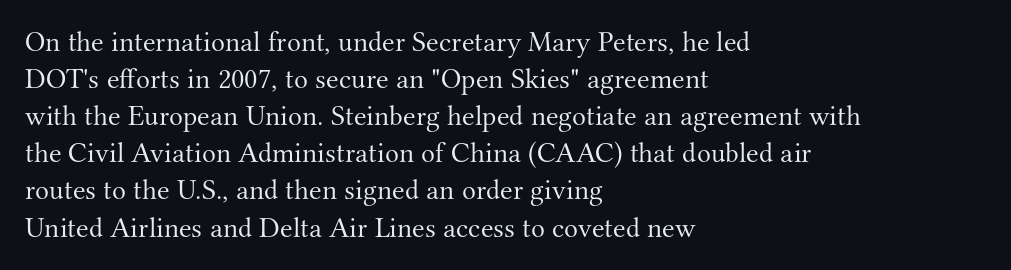
The image shows 29 px light serif type, upright; set left-aligned, normal line spacing (1.28x), normal letter spacing, not underlined; medium stroke contrast and a small x-height.
